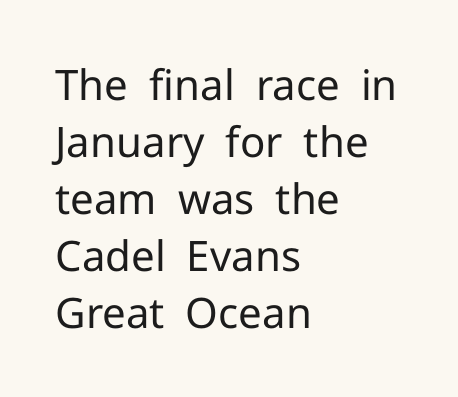
The image shows 42 px regular-weight sans-serif type, upright; set left-aligned, normal line spacing (1.36x), normal letter spacing, not underlined; low stroke contrast and a medium x-height.
